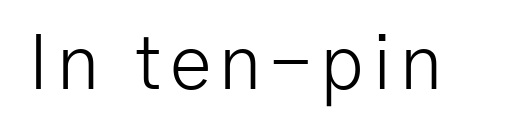
Q: Is the text bold? A: No.
Q: Is the text italic (slanted)? A: No, it is upright.
Q: Is the typeface a serif or a sans-serif typeface? A: Sans-serif.
Q: Is the text underlined? A: No.
Q: Width (condensed, normal, or wide)? A: Normal.
Q: Stroke contrast? A: Low.
Q: x-height? A: Medium.
Q: Monospaced? A: No.
